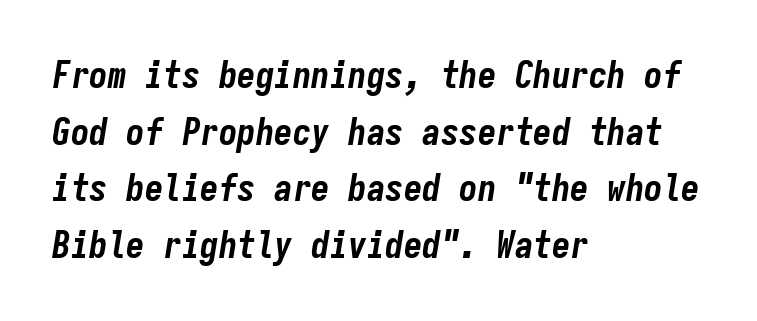
The image shows 37 px bold, condensed type, italic (leaning right), monospaced; set left-aligned, normal line spacing (1.53x), normal letter spacing, not underlined; low stroke contrast and a medium x-height.
